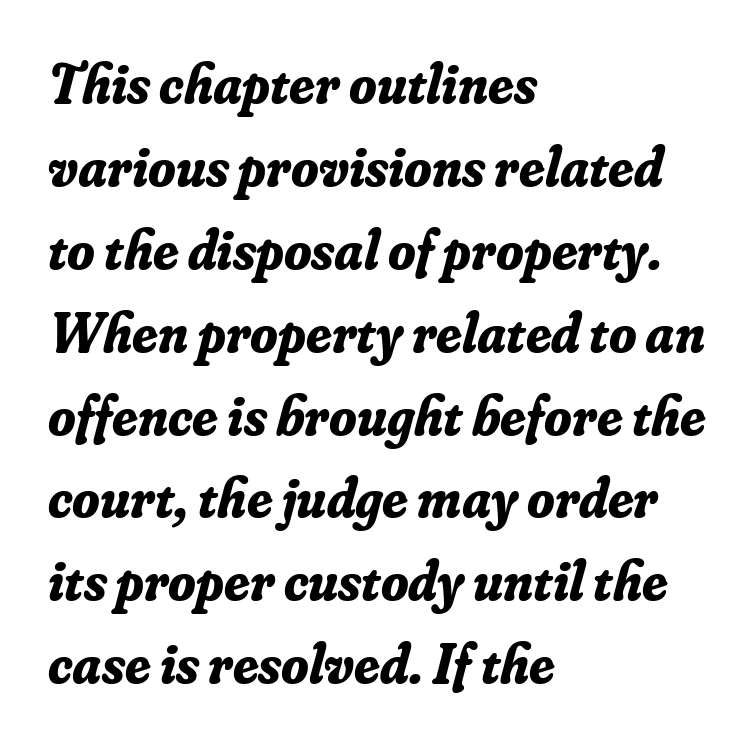
The image shows 56 px bold serif type, italic (leaning right); set left-aligned, normal line spacing (1.48x), normal letter spacing, not underlined; low stroke contrast and a small x-height.
